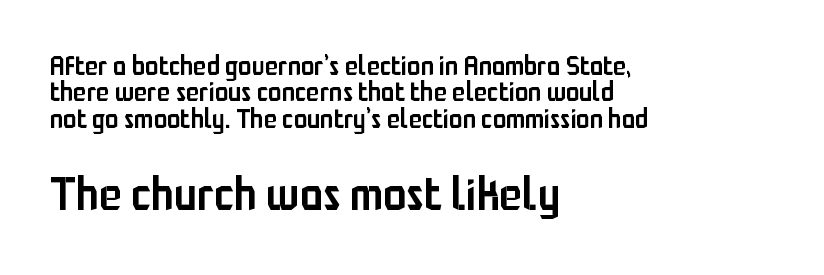
The image shows 47 px semibold, condensed sans-serif type, upright; set left-aligned, tight line spacing (0.98x), normal letter spacing, not underlined; the second (bottom) block is 1.74x larger; low stroke contrast and a medium x-height.
